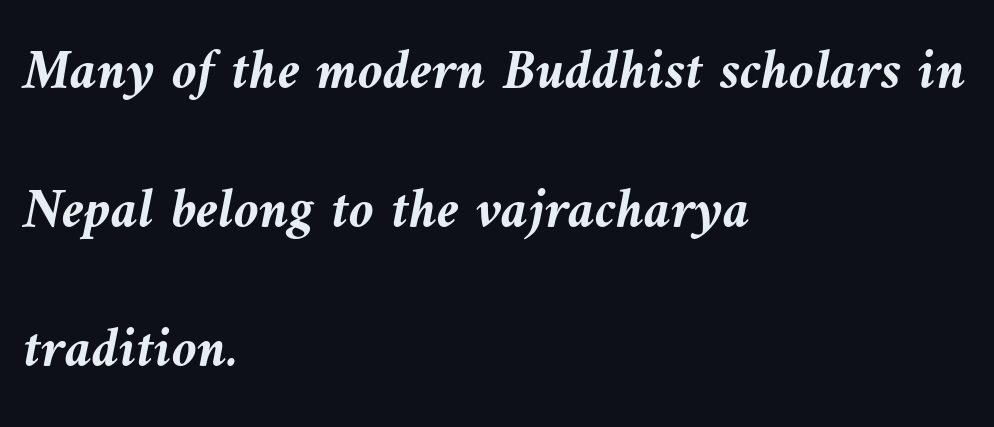
{"italic": "yes", "lean": "left", "slant_degrees": 10, "bold": "yes", "weight": "semibold", "width": "normal", "stroke_contrast": "medium", "x_height": "medium", "monospaced": "no", "underline": "no", "align": "left", "line_spacing": "loose", "line_spacing_ratio": 2.44, "letter_spacing": "normal", "letter_spacing_em": 0.0, "glyph_px": 57}
